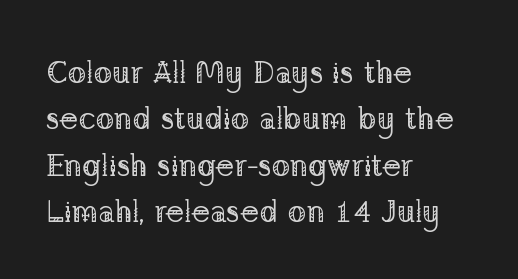
Q: Is the text bold? A: No.
Q: Is the text italic (slanted)? A: No, it is upright.
Q: Is the typeface a serif or a sans-serif typeface? A: Serif.
Q: Is the text underlined? A: No.
Q: How is the paragraph aligned? A: Left-aligned.
Q: Is the spacing between letters normal or unusually wide? A: Normal.
Q: Is the spacing between lines tight, normal or loose? A: Normal.
Q: Width (condensed, normal, or wide)? A: Normal.
Q: Stroke contrast? A: Low.
Q: x-height? A: Medium.
Q: Monospaced? A: No.
